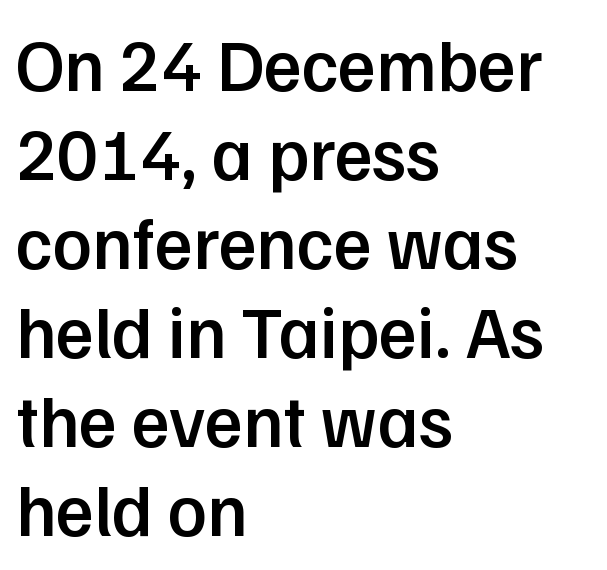
The image shows 73 px semibold sans-serif type, upright; set left-aligned, line spacing 1.22x, normal letter spacing, not underlined; low stroke contrast and a medium x-height.
